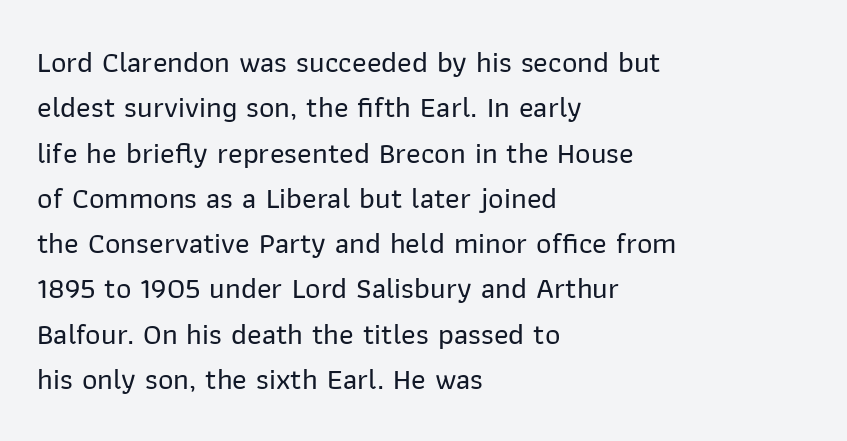
Rows of type keep a routine distance in the vertical direction. The letters stand straight up with perfectly vertical stems. The passage is arranged the way most books set body copy — flush left. A typesetter would call this proportional, since set widths differ per character. A typesetter would call this zero additional tracking.
